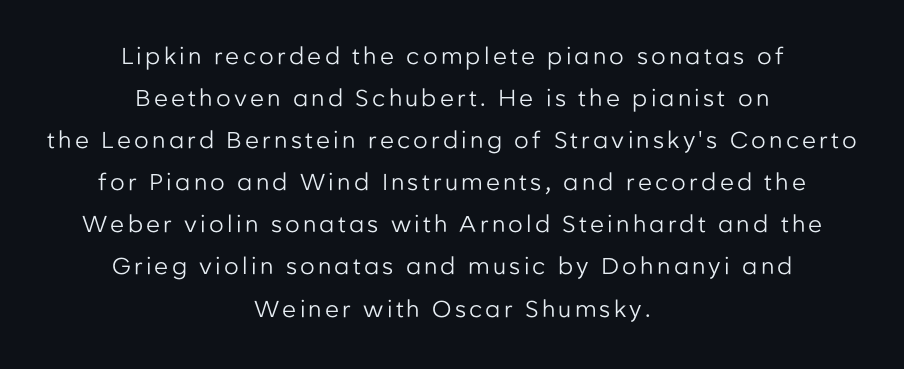
Q: Is the text bold? A: No.
Q: Is the text italic (slanted)? A: No, it is upright.
Q: Is the text underlined? A: No.
Q: How is the paragraph aligned? A: Centered.
